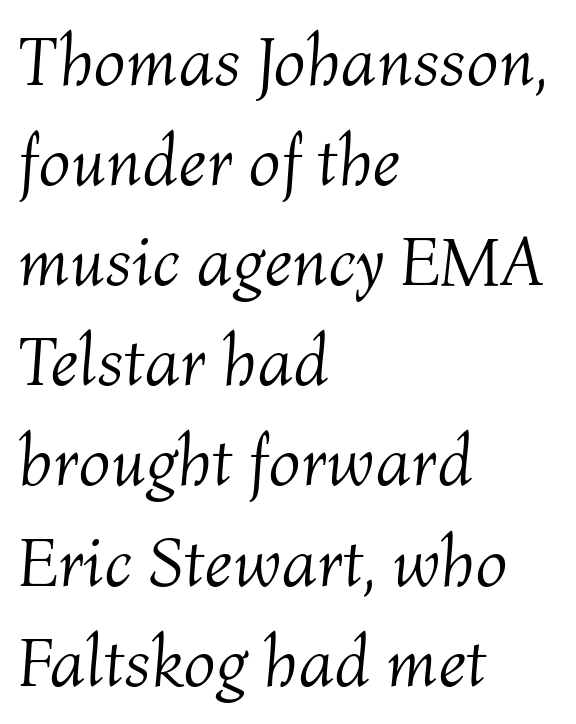
In CSS terms this would be text-align: left. This sample uses an oblique cut, with every glyph tilted off the vertical. This sample has the flowing, uneven cadence of proportional lettering. The weight tops out at a normal text grade.
